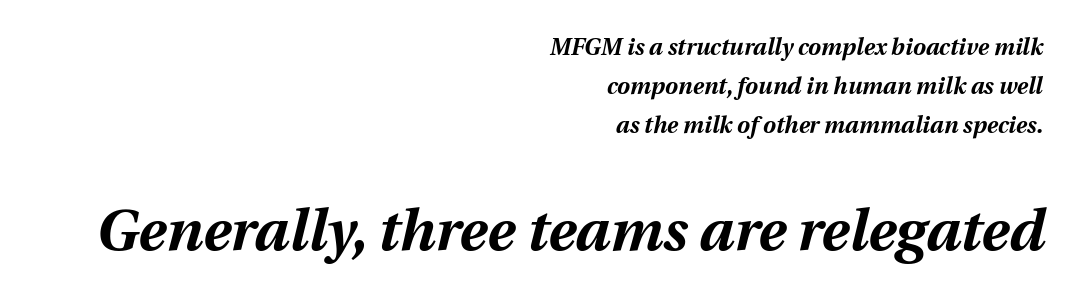
The image shows 58 px bold type, italic (leaning right); set right-aligned, normal line spacing (1.69x), normal letter spacing, not underlined; the second (bottom) block is 2.52x larger; medium stroke contrast and a medium x-height.
